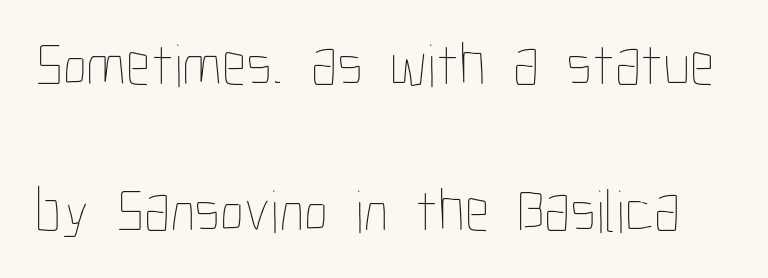
{"italic": "no", "bold": "no", "weight": "thin", "width": "condensed", "stroke_contrast": "low", "x_height": "medium", "monospaced": "no", "underline": "no", "line_spacing": "loose", "line_spacing_ratio": 2.39, "letter_spacing": "normal", "letter_spacing_em": 0.0, "glyph_px": 61}
